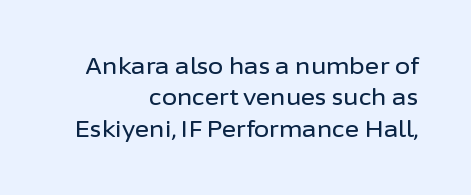
{"italic": "no", "underline": "no", "align": "right", "line_spacing": "normal", "line_spacing_ratio": 1.43, "letter_spacing": "normal", "letter_spacing_em": 0.0, "glyph_px": 22}
